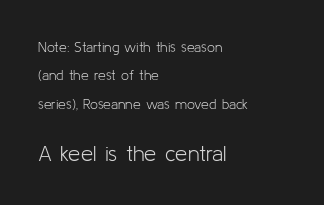
{"italic": "no", "bold": "no", "underline": "no", "align": "left", "line_spacing": "loose", "line_spacing_ratio": 2.02, "letter_spacing": "normal", "letter_spacing_em": 0.0, "larger_block": "second", "size_ratio": 1.57, "glyph_px": 22}
